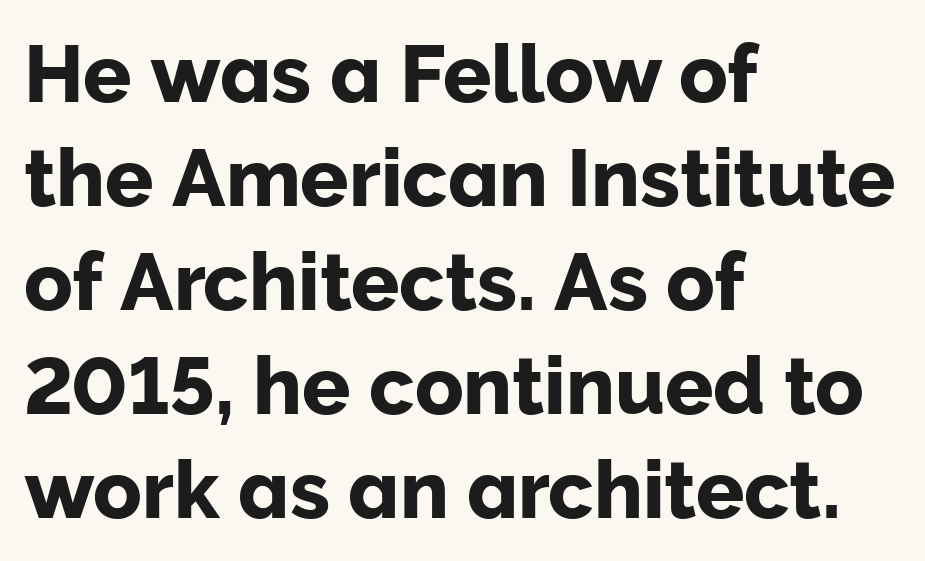
Q: Is the text italic (slanted)? A: No, it is upright.
Q: Is the typeface a serif or a sans-serif typeface? A: Sans-serif.
Q: Is the text underlined? A: No.
Q: How is the paragraph aligned? A: Left-aligned.
Q: Is the spacing between letters normal or unusually wide? A: Normal.
Q: Is the spacing between lines tight, normal or loose? A: Normal.
Q: Width (condensed, normal, or wide)? A: Normal.
Q: Stroke contrast? A: Low.
Q: x-height? A: Medium.
Q: Monospaced? A: No.
